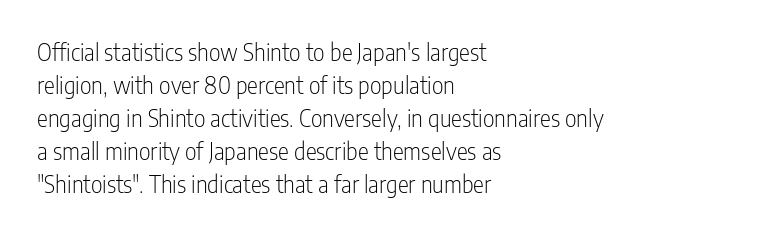
The image shows 23 px text type, upright; set left-aligned, normal line spacing (1.44x), normal letter spacing, not underlined.
